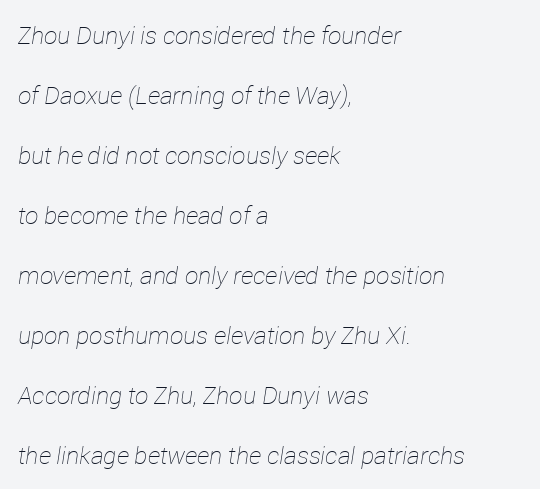
Q: Is the text bold? A: No.
Q: Is the text italic (slanted)? A: Yes, it leans right by about 12 degrees.
Q: Is the text underlined? A: No.
Q: How is the paragraph aligned? A: Left-aligned.
Q: Is the spacing between letters normal or unusually wide? A: Normal.
Q: Is the spacing between lines tight, normal or loose? A: Loose.
